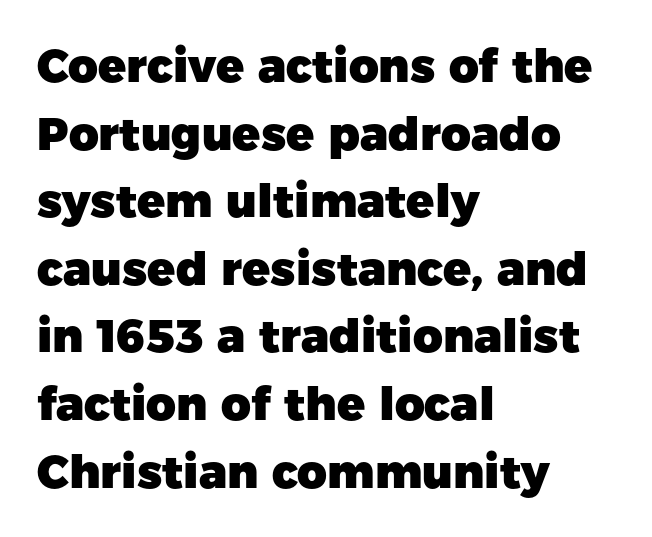
{"serif": "no", "italic": "no", "bold": "yes", "weight": "heavy", "width": "normal", "stroke_contrast": "low", "x_height": "medium", "monospaced": "no", "underline": "no", "align": "left", "line_spacing": "normal", "line_spacing_ratio": 1.47, "letter_spacing": "normal", "letter_spacing_em": 0.0, "glyph_px": 46}
